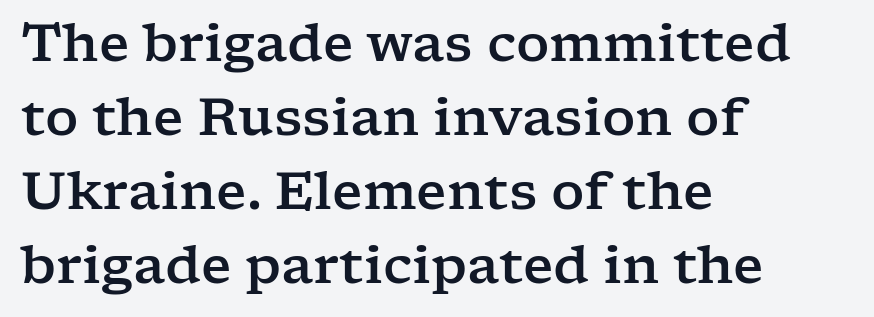
{"serif": "yes", "italic": "no", "width": "wide", "stroke_contrast": "low", "x_height": "medium", "monospaced": "no", "underline": "no", "align": "left", "line_spacing": "normal", "line_spacing_ratio": 1.42, "letter_spacing": "normal", "letter_spacing_em": 0.0, "glyph_px": 52}
